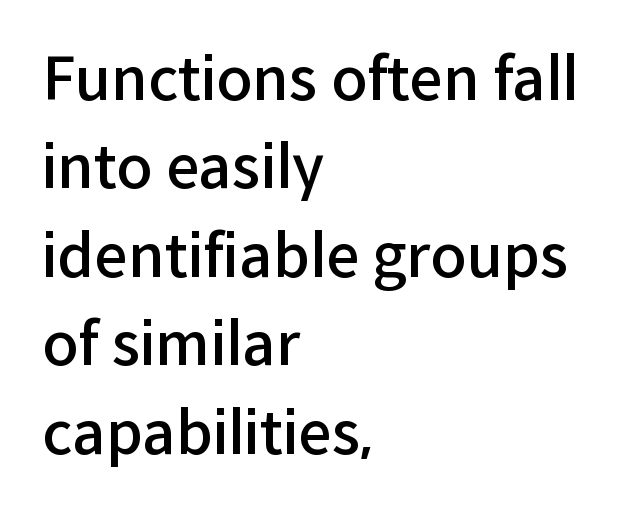
{"serif": "no", "italic": "no", "bold": "semi", "weight": "semibold", "width": "normal", "stroke_contrast": "low", "x_height": "medium", "monospaced": "no", "underline": "no", "align": "left", "line_spacing": "normal", "line_spacing_ratio": 1.5, "letter_spacing": "normal", "letter_spacing_em": 0.0, "glyph_px": 59}
